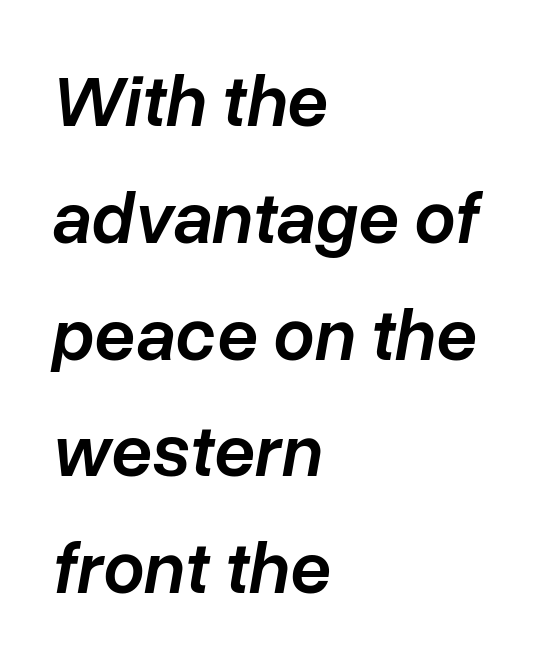
A semibold gives these letters moderate extra thickness, short of bold. The foot of each line stays bare and open. The face used here is proportionally spaced, like ordinary book or web type. Slant detected: the letters are inclined.
